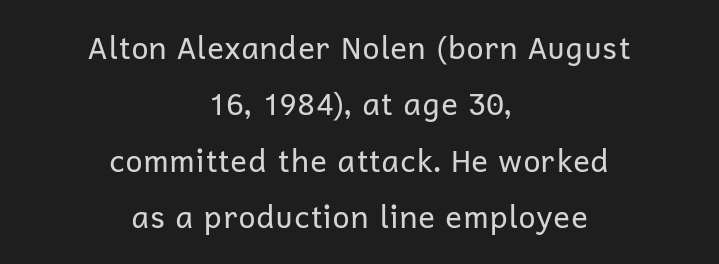
Q: Is the text bold? A: No.
Q: Is the text italic (slanted)? A: No, it is upright.
Q: Is the typeface a serif or a sans-serif typeface? A: Sans-serif.
Q: Is the text underlined? A: No.
Q: How is the paragraph aligned? A: Centered.
Q: Is the spacing between letters normal or unusually wide? A: Normal.
Q: Width (condensed, normal, or wide)? A: Normal.
Q: Stroke contrast? A: Low.
Q: x-height? A: Medium.
Q: Monospaced? A: No.
